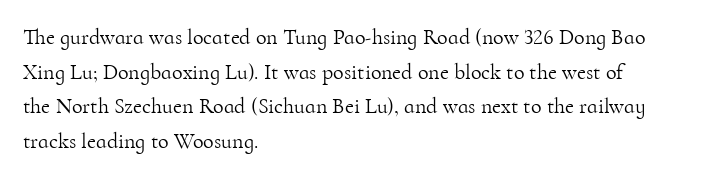
The image shows 22 px text type, upright; set left-aligned, normal line spacing (1.57x), normal letter spacing, not underlined.
